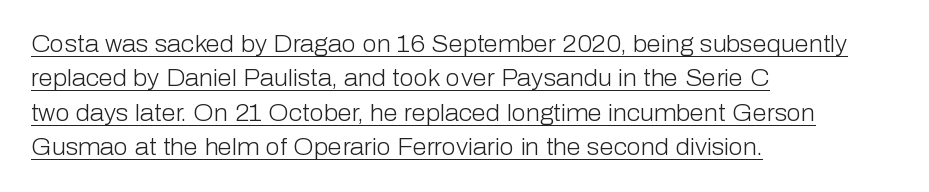
{"italic": "no", "bold": "no", "underline": "yes", "align": "left", "line_spacing": "normal", "line_spacing_ratio": 1.5, "letter_spacing": "normal", "letter_spacing_em": 0.0, "glyph_px": 23}
